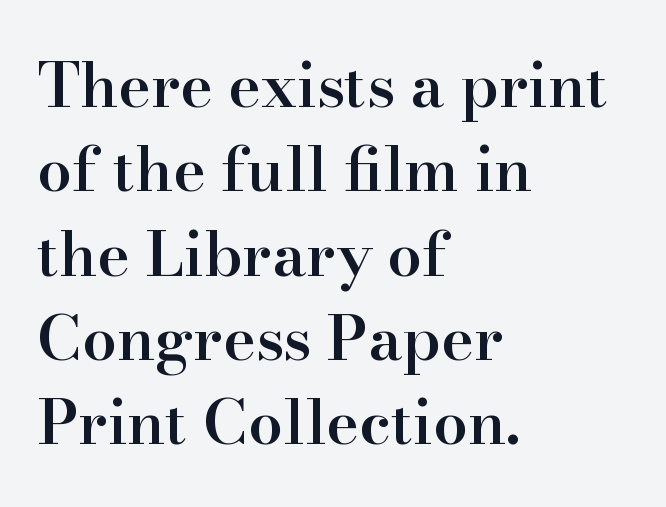
The image shows 62 px semibold serif type, upright; set left-aligned, normal line spacing (1.36x), normal letter spacing, not underlined; high stroke contrast and a small x-height.
